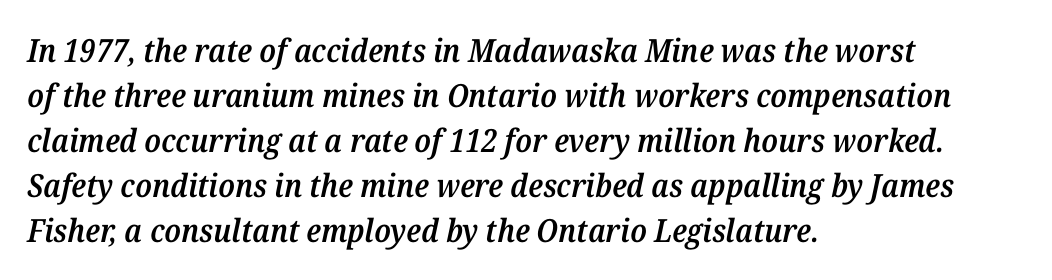
Q: Is the text bold? A: Semi-bold.
Q: Is the text italic (slanted)? A: Yes, it leans right by about 12 degrees.
Q: Is the typeface a serif or a sans-serif typeface? A: Serif.
Q: Is the text underlined? A: No.
Q: How is the paragraph aligned? A: Left-aligned.
Q: Is the spacing between letters normal or unusually wide? A: Normal.
Q: Is the spacing between lines tight, normal or loose? A: Normal.
Q: Width (condensed, normal, or wide)? A: Normal.
Q: Stroke contrast? A: Medium.
Q: x-height? A: Medium.
Q: Monospaced? A: No.
